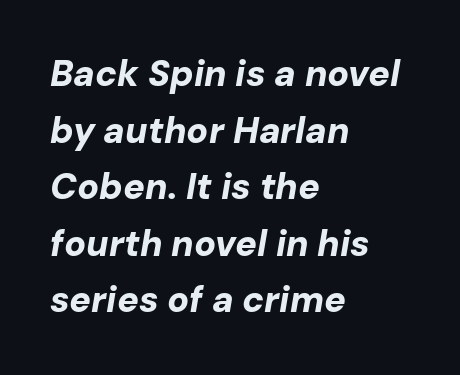
The image shows 36 px bold type, italic (leaning right); set left-aligned, normal line spacing (1.57x), normal letter spacing, not underlined; low stroke contrast and a medium x-height.
